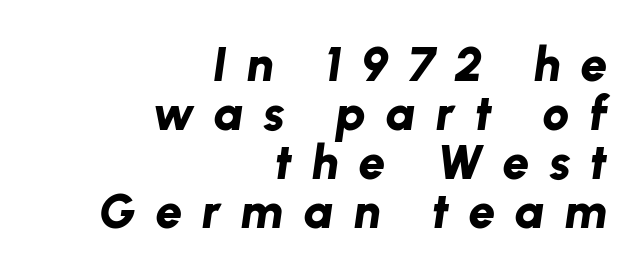
The image shows 48 px bold type, italic (leaning right); set right-aligned, tight line spacing (1.02x), unusually wide letter spacing (+0.41 em), not underlined; low stroke contrast and a medium x-height.
